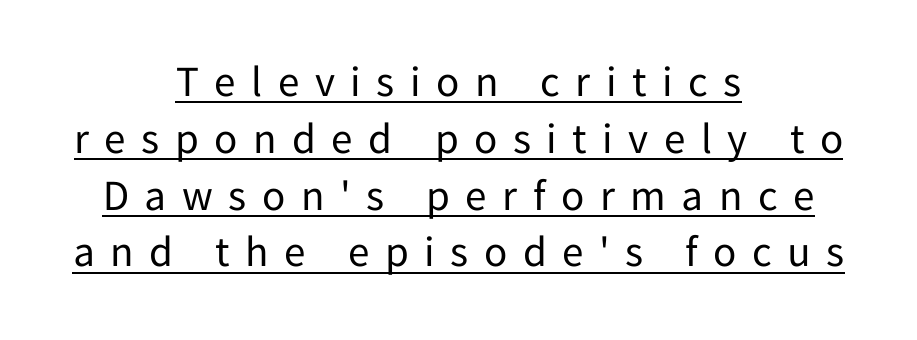
Notice how the passage keeps no hard edge, just a central spine. Looks like regular typesetting: each glyph gets only the width it needs. Notice how a bar underscores the lettering throughout. Quick note: interline space is typical. Is this a heavy cut? Hardly; it is regular or lighter.
